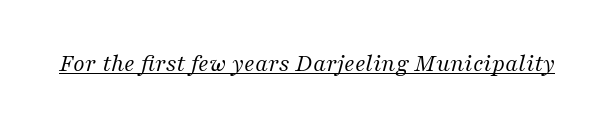
{"italic": "yes", "lean": "right", "slant_degrees": 16, "bold": "no", "underline": "yes", "letter_spacing": "normal", "letter_spacing_em": 0.0, "glyph_px": 25}
